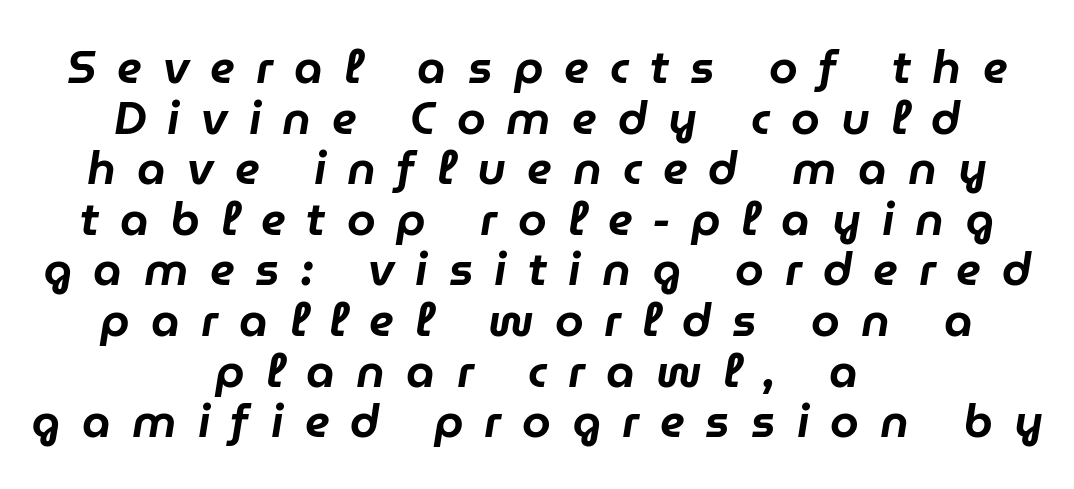
Note the varied advance widths — an 'i' is clearly narrower than an 'm'. The whitespace from short lines is split evenly between both sides. The passage shown stacks its lines with hardly any gap. The gap between lines stays unmarked.
